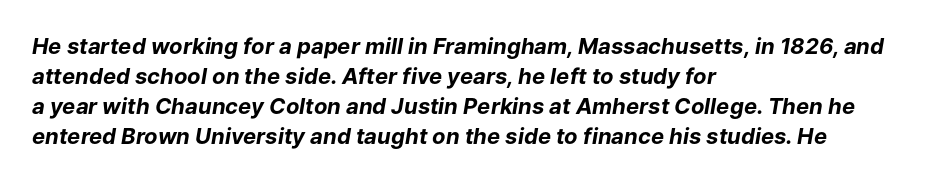
Each new line begins a customary step beneath the previous one. If you drew a line through each stem, it would be angled. Students, note that the glyphs here touch the page at normal intervals. A full-strength bold gives these letters their thick strokes.
